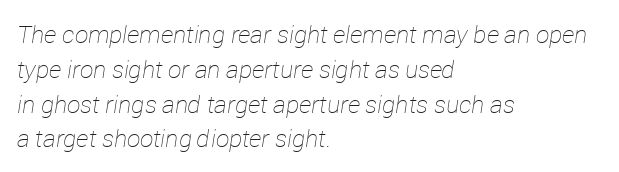
{"italic": "yes", "lean": "right", "slant_degrees": 12, "bold": "no", "underline": "no", "align": "left", "line_spacing": "normal", "line_spacing_ratio": 1.45, "letter_spacing": "normal", "letter_spacing_em": 0.0, "glyph_px": 24}
